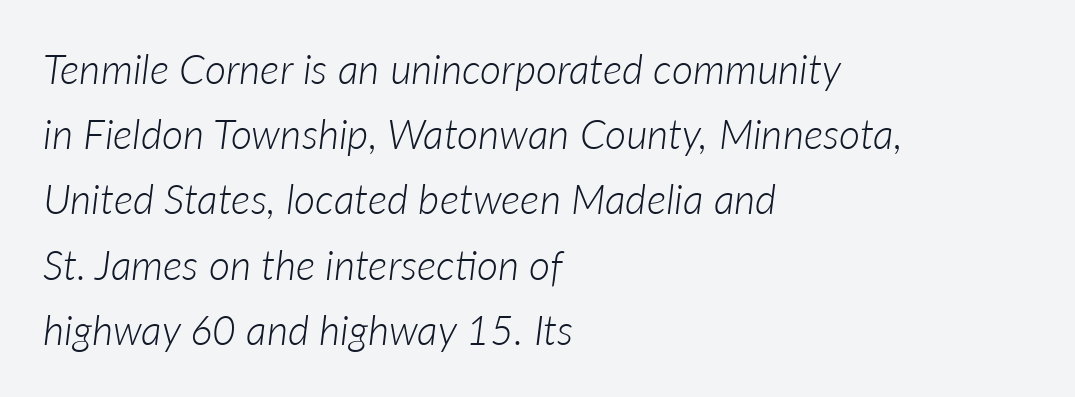
{"italic": "yes", "lean": "right", "slant_degrees": 7, "bold": "no", "weight": "light", "width": "normal", "stroke_contrast": "low", "x_height": "medium", "monospaced": "no", "underline": "no", "align": "left", "line_spacing": "normal", "line_spacing_ratio": 1.59, "letter_spacing": "normal", "letter_spacing_em": 0.0, "glyph_px": 41}
